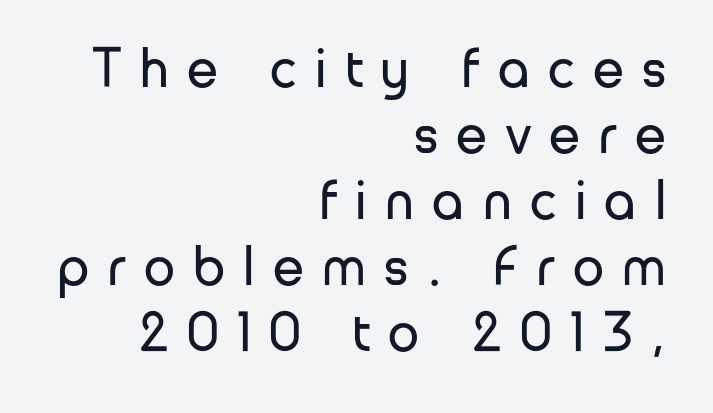
A typesetter would call this proportional, since set widths differ per character. Layout note: lines flush right. The weight would be labelled regular, book, light, or lighter still. Tall strokes in this sample are plumb rather than angled. The type family on display is of the sans-serif kind. Here the glyphs are tracked loosely, breaking word shapes into spaced letters.
